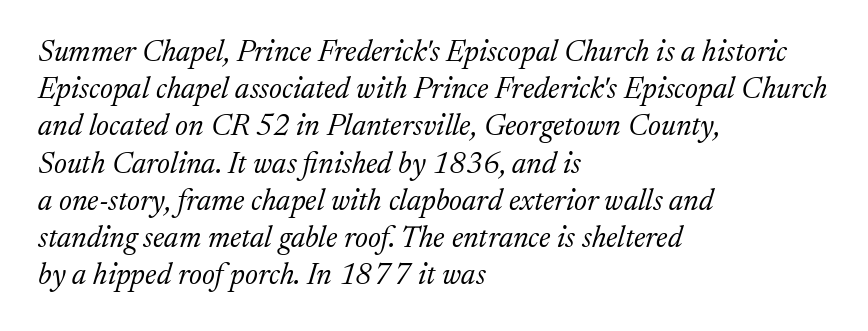
{"serif": "yes", "italic": "yes", "lean": "right", "slant_degrees": 17, "bold": "no", "weight": "light", "width": "normal", "stroke_contrast": "medium", "x_height": "medium", "monospaced": "no", "underline": "no", "align": "left", "line_spacing_ratio": 1.24, "letter_spacing": "normal", "letter_spacing_em": 0.0, "glyph_px": 30}
